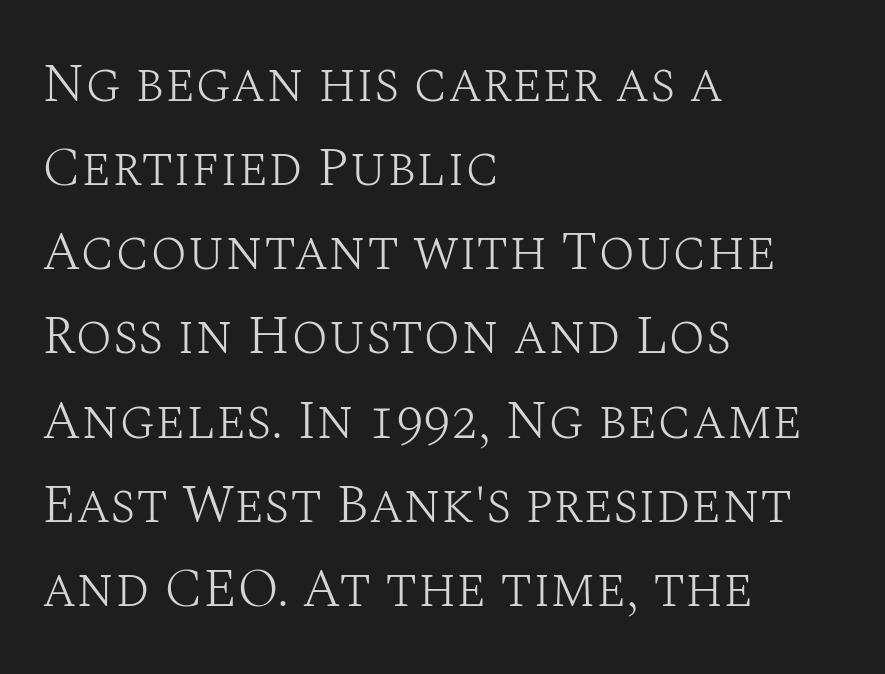
{"serif": "yes", "italic": "no", "bold": "no", "weight": "light", "width": "normal", "stroke_contrast": "medium", "x_height": "large", "monospaced": "no", "underline": "no", "align": "left", "line_spacing": "normal", "line_spacing_ratio": 1.53, "letter_spacing": "normal", "letter_spacing_em": 0.0, "glyph_px": 55}
